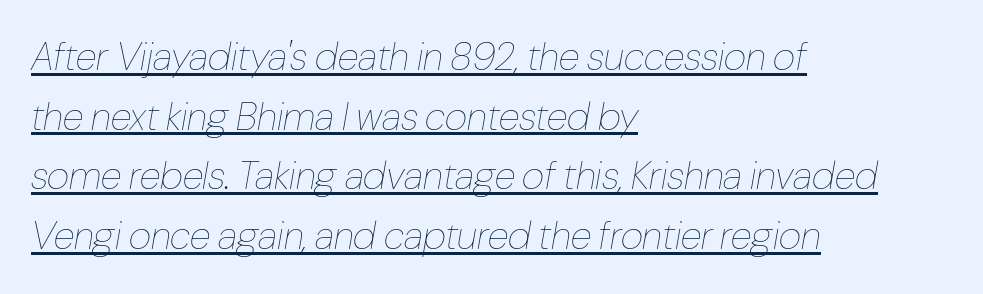
{"italic": "yes", "lean": "right", "slant_degrees": 10, "bold": "no", "weight": "thin", "width": "condensed", "stroke_contrast": "low", "x_height": "medium", "monospaced": "no", "underline": "yes", "align": "left", "line_spacing": "normal", "line_spacing_ratio": 1.53, "letter_spacing": "normal", "letter_spacing_em": 0.0, "glyph_px": 39}
